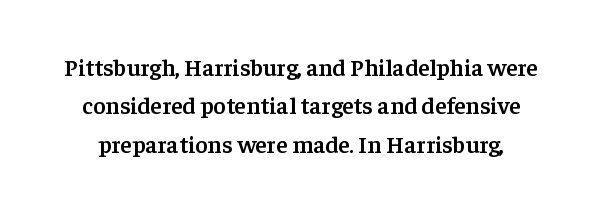
The image shows 24 px text type, upright; set normal line spacing (1.6x), normal letter spacing, not underlined.
